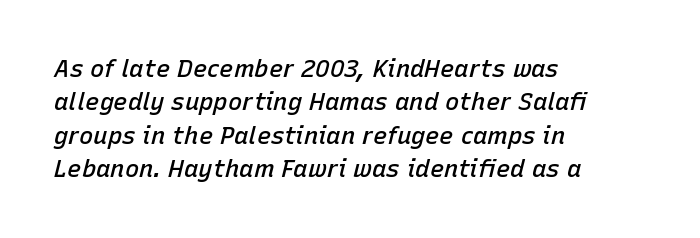
{"italic": "yes", "lean": "right", "slant_degrees": 15, "bold": "semi", "underline": "no", "align": "left", "line_spacing": "normal", "line_spacing_ratio": 1.39, "letter_spacing": "normal", "letter_spacing_em": 0.0, "glyph_px": 24}
